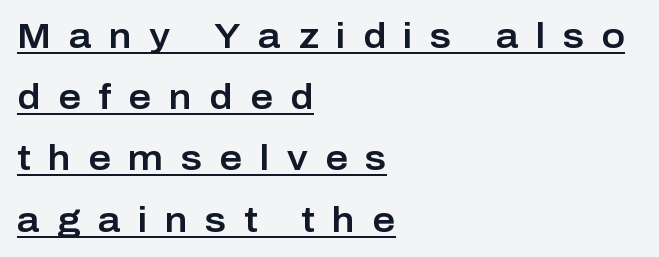
The image shows 35 px sans-serif type, upright; set left-aligned, line spacing 1.75x, unusually wide letter spacing (+0.5 em), underlined; low stroke contrast and a medium x-height.
